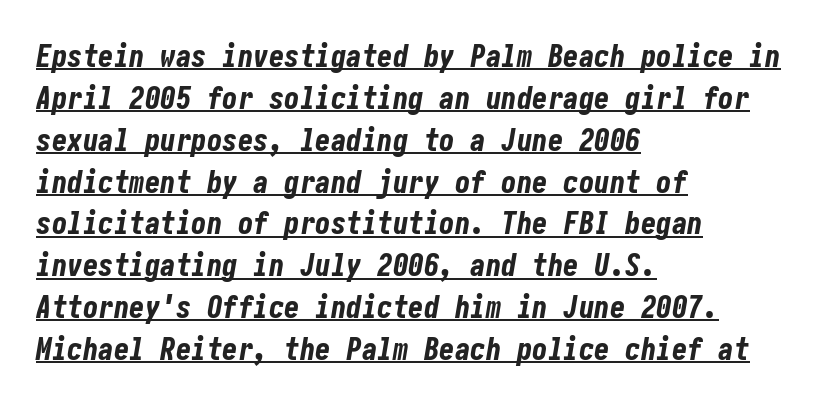
The image shows 31 px bold, condensed type, italic (leaning right); set left-aligned, normal line spacing (1.35x), normal letter spacing, underlined; low stroke contrast and a medium x-height.
